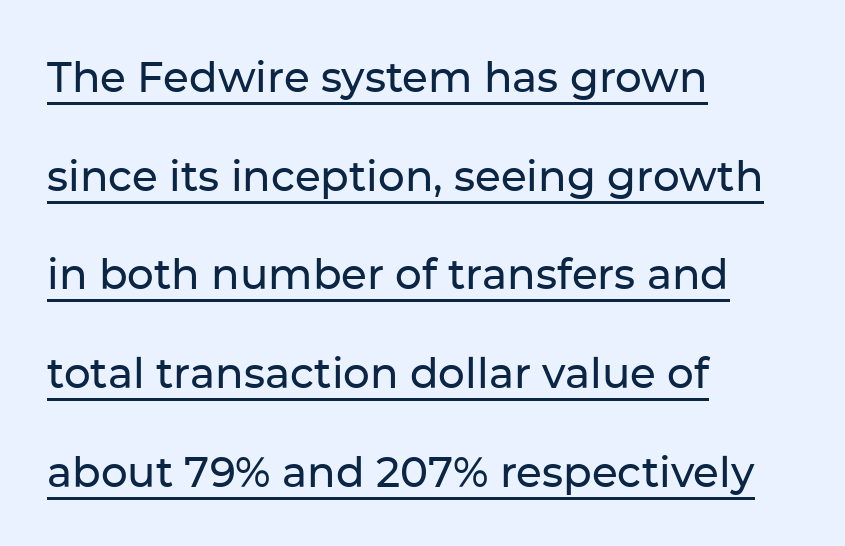
{"serif": "no", "italic": "no", "width": "normal", "stroke_contrast": "low", "x_height": "medium", "monospaced": "no", "underline": "yes", "align": "left", "line_spacing": "loose", "line_spacing_ratio": 2.35, "letter_spacing": "normal", "letter_spacing_em": 0.0, "glyph_px": 42}
